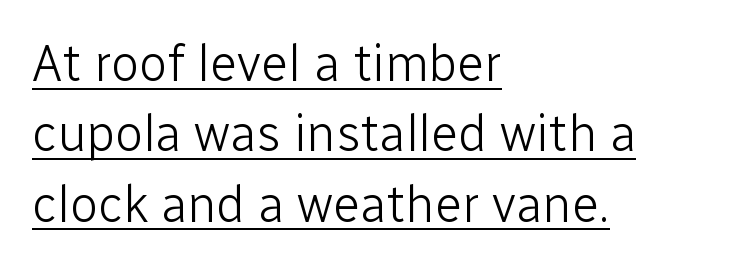
The image shows 51 px light sans-serif type, upright; set left-aligned, normal line spacing (1.38x), normal letter spacing, underlined; low stroke contrast and a medium x-height.
